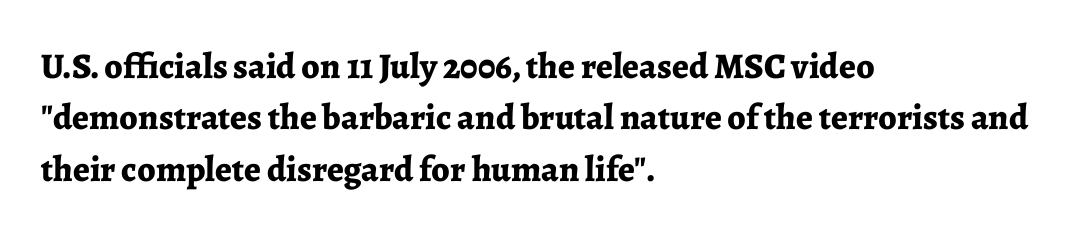
The image shows 36 px bold serif type, upright; set left-aligned, normal line spacing (1.43x), normal letter spacing, not underlined; low stroke contrast and a medium x-height.
